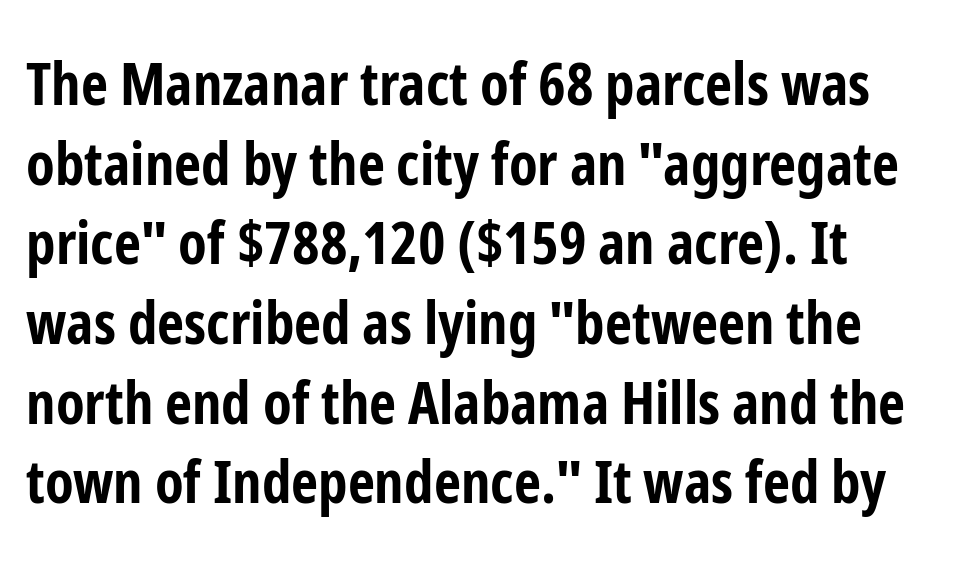
You could not count columns in this text — the font is proportionally spaced. Posture: vertical. Heft: maximum for text — a bold. The passage shown is not underscored anywhere. This sample keeps an unexceptional amount of space between lines. Between one letter and the next there's only the usual sliver of space.
